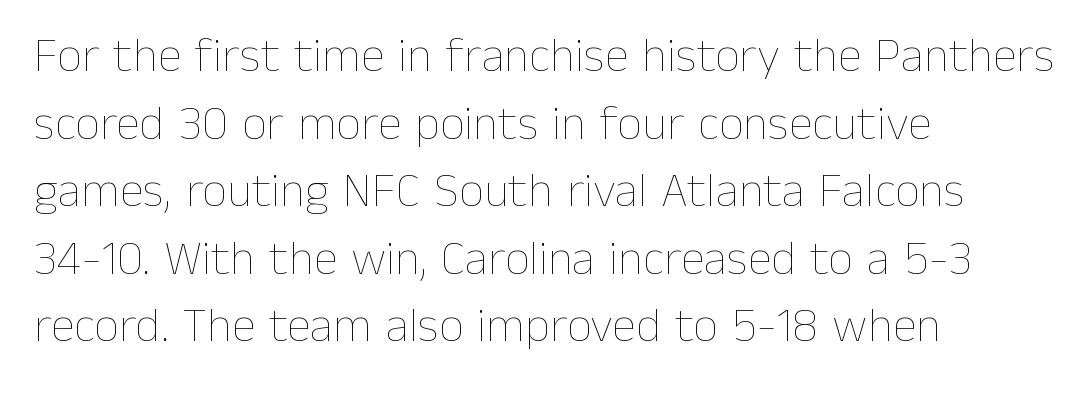
The image shows 49 px thin type, upright; set left-aligned, normal line spacing (1.38x), normal letter spacing, not underlined; low stroke contrast and a medium x-height.
